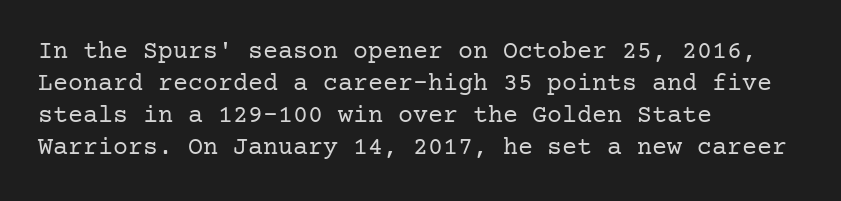
The image shows 25 px text type, upright; set left-aligned, normal line spacing (1.28x), normal letter spacing, not underlined.
